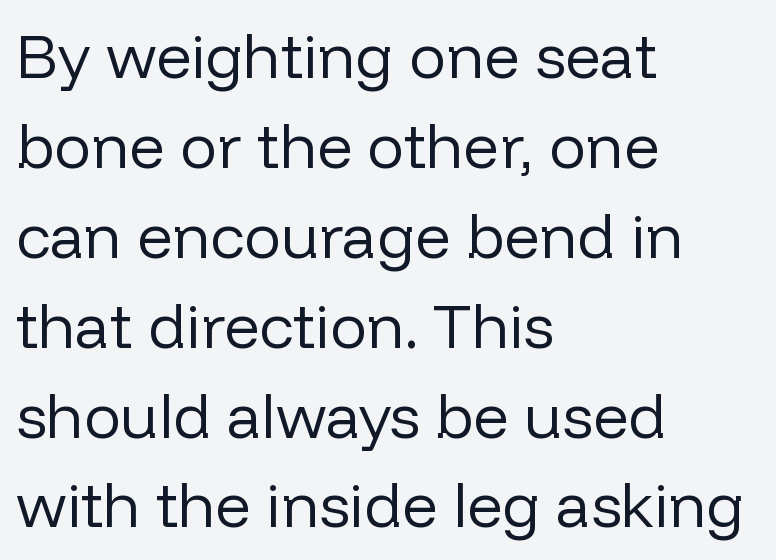
Each word holds together tightly as a unit, with standard inter-letter gaps. Each letter's strokes conclude bluntly, with no projecting serifs. The cut favours lightness, reaching ordinary text weight at its darkest. Do the characters align in a grid? No, the font is proportional.
